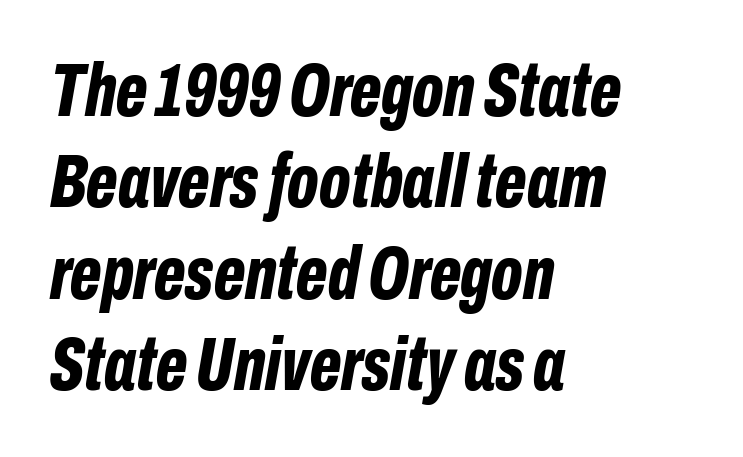
These lines keep a tight, regular rhythm from letter to letter. Honestly, there is no underline to notice here at all. Layout note: lines flush left. You can tell it's italic because the verticals aren't actually vertical. Note the varied advance widths — an 'i' is clearly narrower than an 'm'. Summary of weight: heavy, a full bold.
